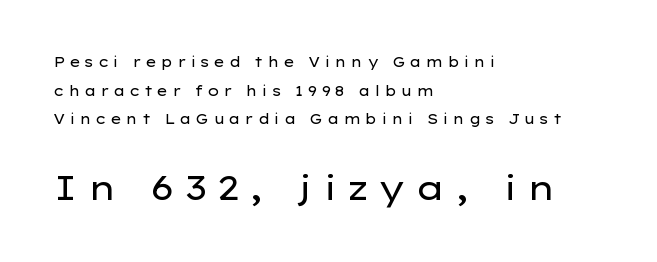
The designer gave the closing block more size than the opening block. Notice how the passage keeps a crisp vertical edge on the left only. In terms of posture, this sample is upright. The passage shown is typeset with a sans-serif family. Type without underlining.
